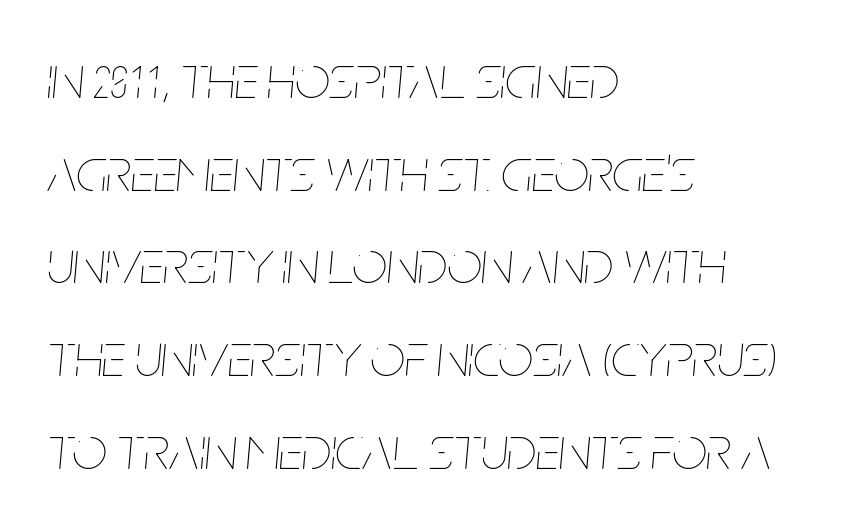
Looks like regular typesetting: each glyph gets only the width it needs. Ink coverage per letter is moderate at most. The passage shown stacks its lines at a standard gap. Glance below the letters and you will spot only blank space. Tall strokes in this sample are angled rather than plumb.
